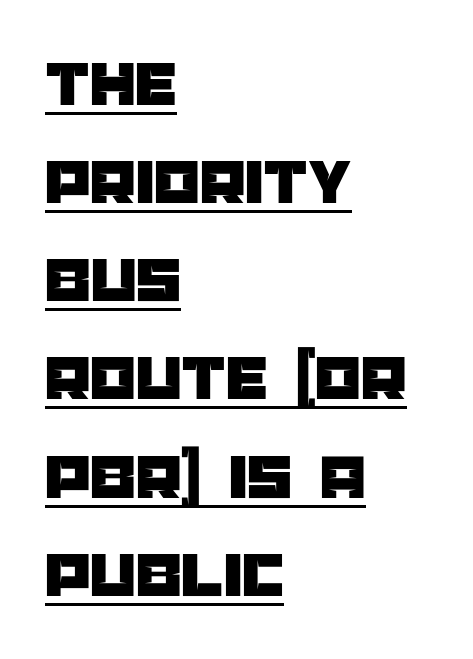
{"serif": "no", "italic": "no", "width": "normal", "stroke_contrast": "low", "x_height": "large", "monospaced": "no", "underline": "yes", "align": "left", "line_spacing": "normal", "line_spacing_ratio": 1.51, "letter_spacing": "normal", "letter_spacing_em": 0.0, "glyph_px": 65}
